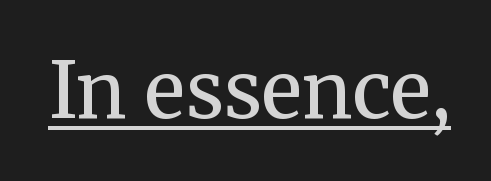
Designer's note — italics off, roman on. Students, observe the line beneath the letters — that is underlining. Varying glyph widths throughout — classic text-font behaviour. Letterform terminals end in serifs throughout the passage.
